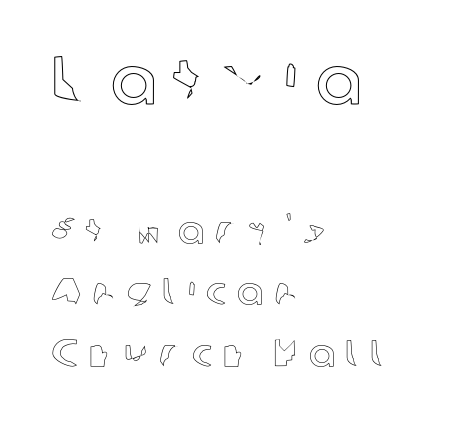
Successive baselines arrive at the customary interval. Caption: expanded tracking, letters set apart. Quick note: not italic, upright. The space directly below the letters is spotless.
